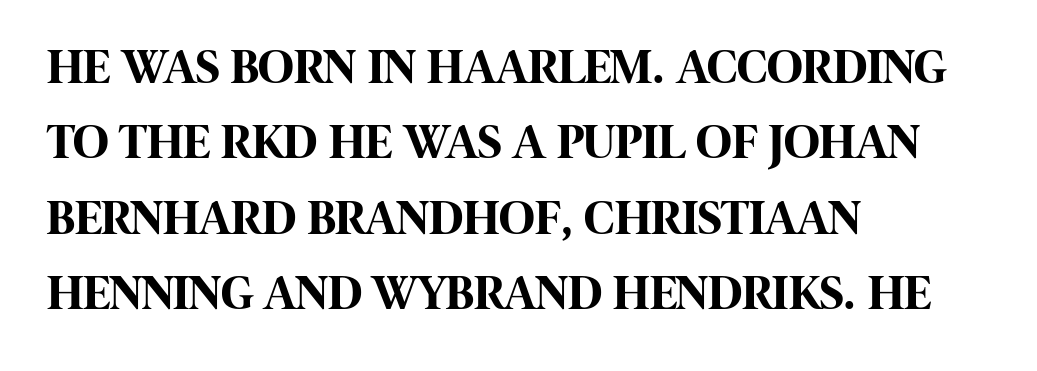
The letters are bold, with thick, heavy strokes. The rendering keeps characters at their native spacing. Unlike a traditional serif, this face leaves its strokes unadorned. This sample has the flowing, uneven cadence of proportional lettering. Unmarked baselines from the first word to the last.
